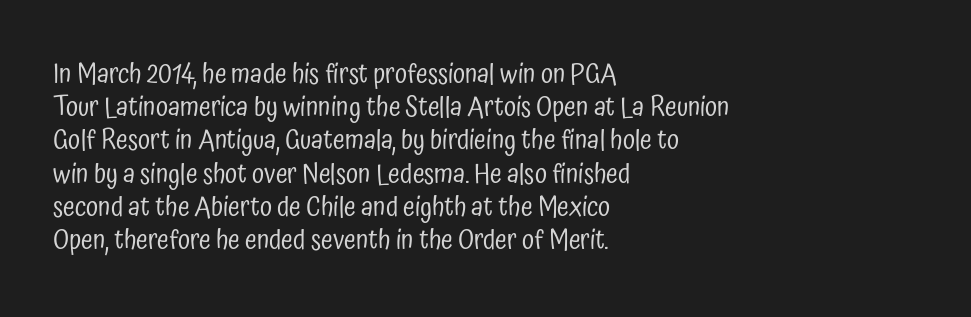
Q: Is the text bold? A: No.
Q: Is the text italic (slanted)? A: No, it is upright.
Q: Is the text underlined? A: No.
Q: How is the paragraph aligned? A: Left-aligned.
Q: Is the spacing between letters normal or unusually wide? A: Normal.
